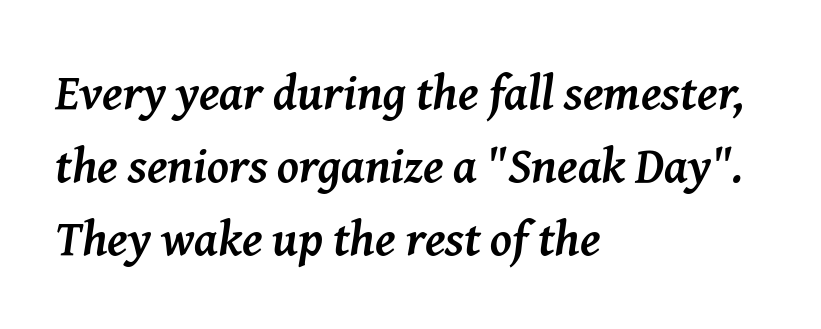
Q: Is the text bold? A: Yes.
Q: Is the text italic (slanted)? A: Yes, it leans right by about 8 degrees.
Q: Is the typeface a serif or a sans-serif typeface? A: Serif.
Q: Is the text underlined? A: No.
Q: How is the paragraph aligned? A: Left-aligned.
Q: Is the spacing between letters normal or unusually wide? A: Normal.
Q: Is the spacing between lines tight, normal or loose? A: Normal.
Q: Width (condensed, normal, or wide)? A: Normal.
Q: Stroke contrast? A: Medium.
Q: x-height? A: Medium.
Q: Monospaced? A: No.
